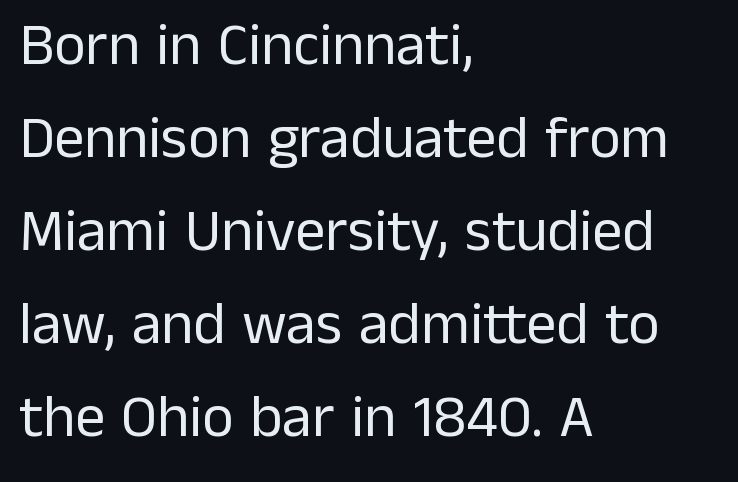
{"serif": "no", "italic": "no", "bold": "no", "weight": "regular", "width": "normal", "stroke_contrast": "low", "x_height": "medium", "monospaced": "no", "underline": "no", "align": "left", "line_spacing": "normal", "line_spacing_ratio": 1.55, "letter_spacing": "normal", "letter_spacing_em": 0.0, "glyph_px": 60}
